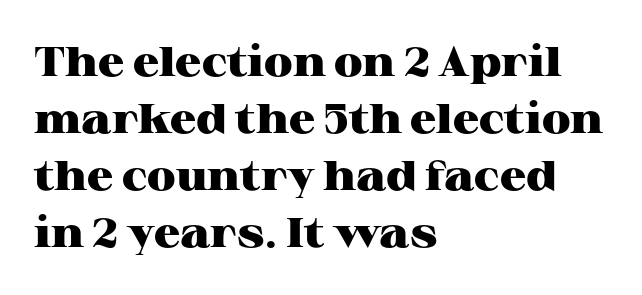
The image shows 41 px heavy, wide serif type, upright; set left-aligned, normal line spacing (1.39x), normal letter spacing, not underlined; high stroke contrast and a medium x-height.
